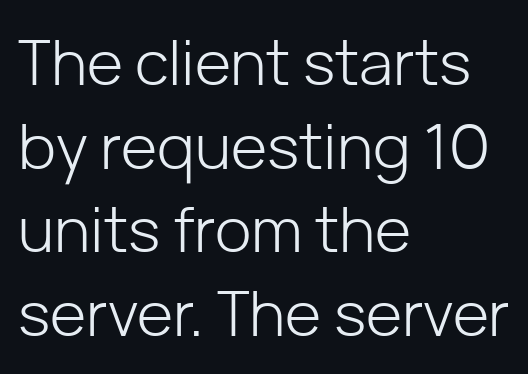
The image shows 62 px light sans-serif type, upright; set left-aligned, normal line spacing (1.35x), normal letter spacing, not underlined; low stroke contrast and a medium x-height.
